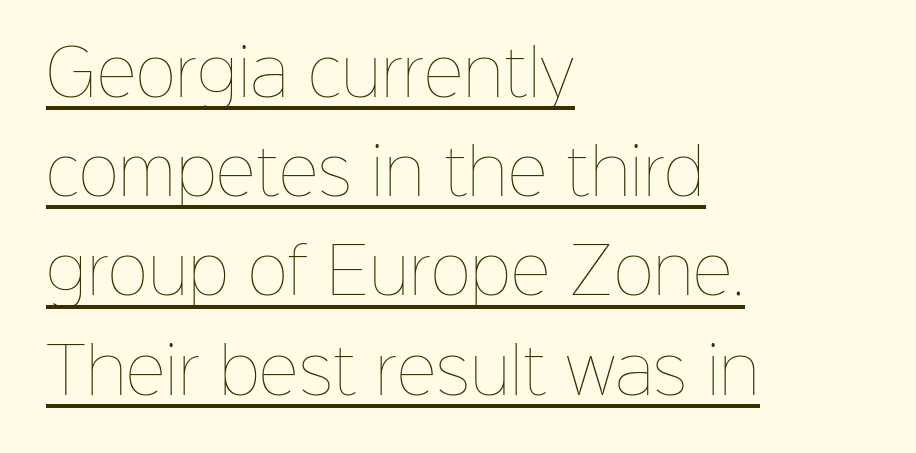
{"italic": "no", "bold": "no", "weight": "thin", "width": "normal", "stroke_contrast": "low", "x_height": "medium", "monospaced": "no", "underline": "yes", "align": "left", "line_spacing": "normal", "line_spacing_ratio": 1.6, "letter_spacing": "normal", "letter_spacing_em": 0.0, "glyph_px": 62}
